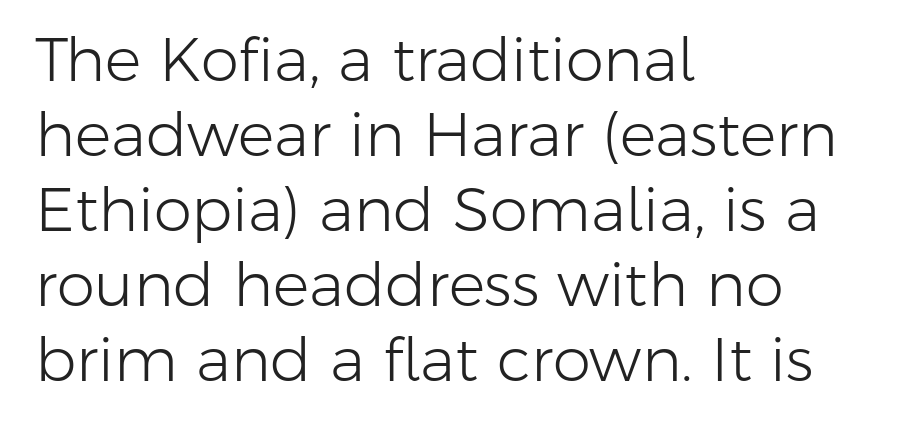
Rule under the text: the space is simply empty. The ragged edge is on the right, which tells us the setting is flush left. What kind of face is this? One without serifs — a sans. Weight: in the light-to-regular range. A typesetter would call this proportional, since set widths differ per character.
